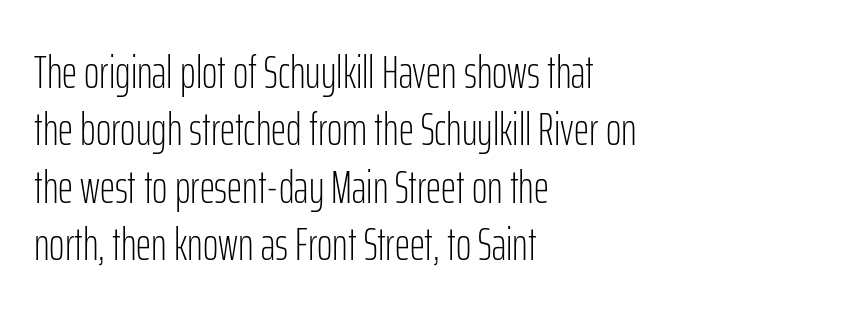
{"serif": "no", "italic": "no", "bold": "no", "weight": "light", "width": "condensed", "stroke_contrast": "low", "x_height": "medium", "monospaced": "no", "underline": "no", "align": "left", "line_spacing_ratio": 1.22, "letter_spacing": "normal", "letter_spacing_em": 0.0, "glyph_px": 47}
